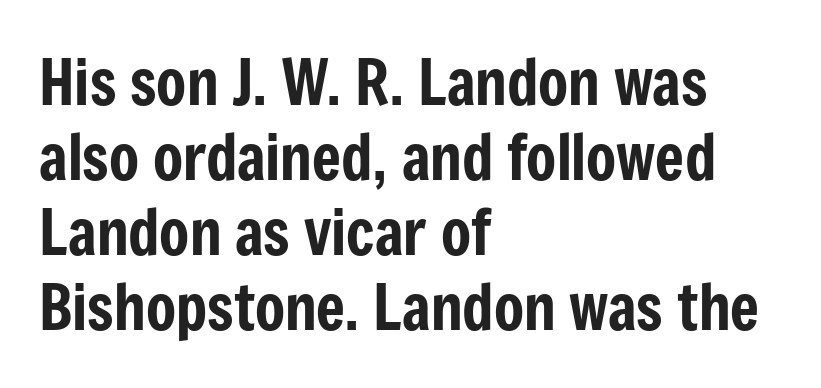
The image shows 62 px condensed sans-serif type, upright; set left-aligned, line spacing 1.21x, normal letter spacing, not underlined; low stroke contrast and a medium x-height.
